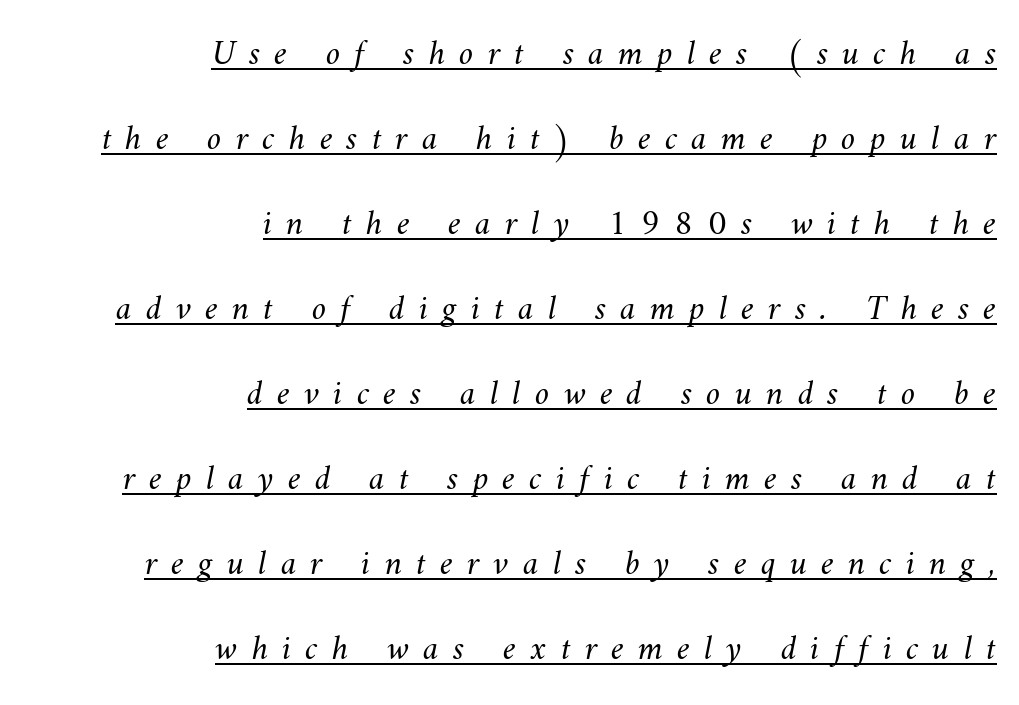
{"bold": "no", "weight": "light", "width": "normal", "stroke_contrast": "medium", "x_height": "small", "monospaced": "no", "underline": "yes", "align": "right", "line_spacing": "loose", "line_spacing_ratio": 2.36, "letter_spacing": "wide", "letter_spacing_em": 0.39, "glyph_px": 36}
